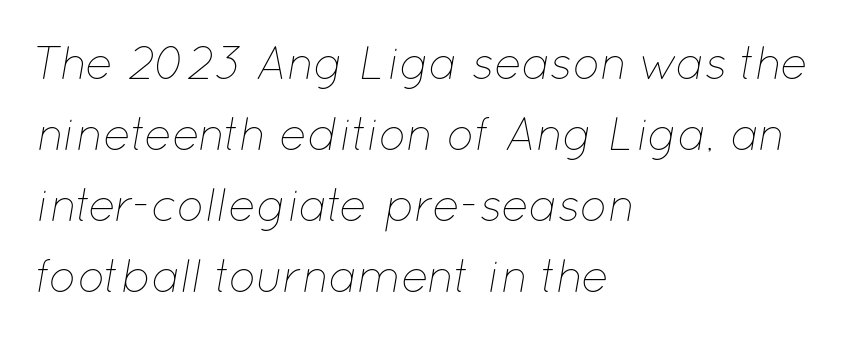
The image shows 46 px thin type, italic (leaning right); set left-aligned, normal line spacing (1.54x), normal letter spacing, not underlined; low stroke contrast and a medium x-height.
